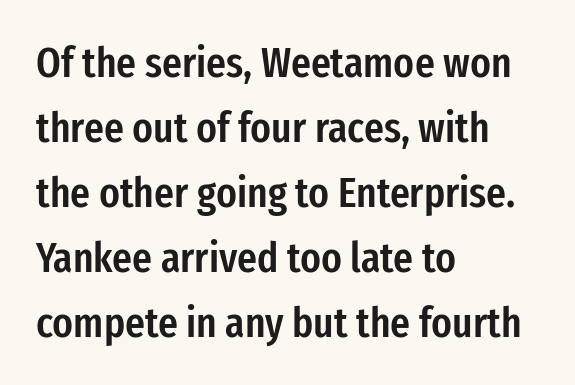
{"serif": "no", "italic": "no", "bold": "semi", "weight": "semibold", "width": "condensed", "stroke_contrast": "low", "x_height": "medium", "monospaced": "no", "underline": "no", "align": "left", "line_spacing": "normal", "line_spacing_ratio": 1.51, "letter_spacing": "normal", "letter_spacing_em": 0.0, "glyph_px": 43}
